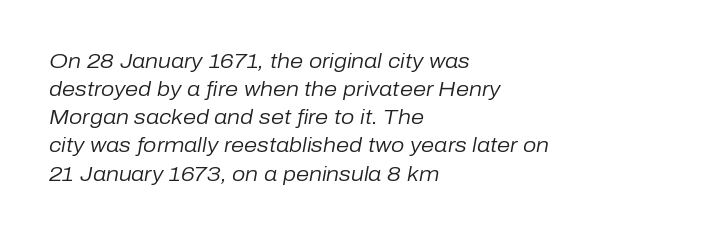
The image shows 21 px text type, italic (leaning right); set left-aligned, normal line spacing (1.34x), normal letter spacing, not underlined.
